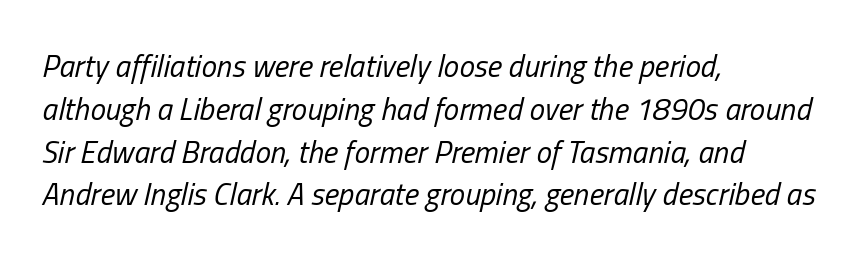
The image shows 31 px regular-weight, condensed type, italic (leaning right); set left-aligned, normal line spacing (1.38x), normal letter spacing, not underlined; low stroke contrast and a medium x-height.
